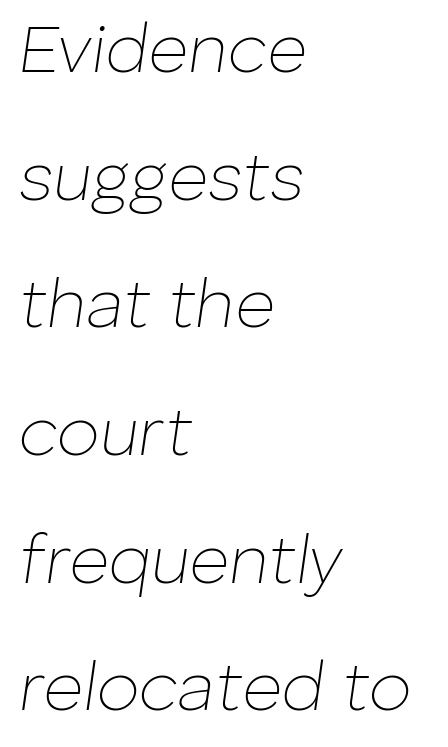
{"italic": "yes", "lean": "right", "slant_degrees": 8, "bold": "no", "weight": "thin", "width": "normal", "stroke_contrast": "low", "x_height": "medium", "monospaced": "no", "underline": "no", "align": "left", "line_spacing_ratio": 1.85, "letter_spacing": "normal", "letter_spacing_em": 0.0, "glyph_px": 69}
